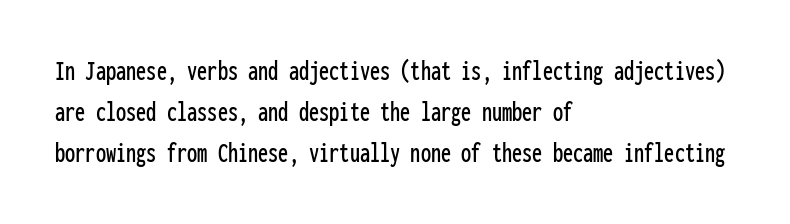
The image shows 29 px condensed sans-serif type, upright, monospaced; set left-aligned, normal line spacing (1.42x), normal letter spacing, not underlined; low stroke contrast and a medium x-height.
